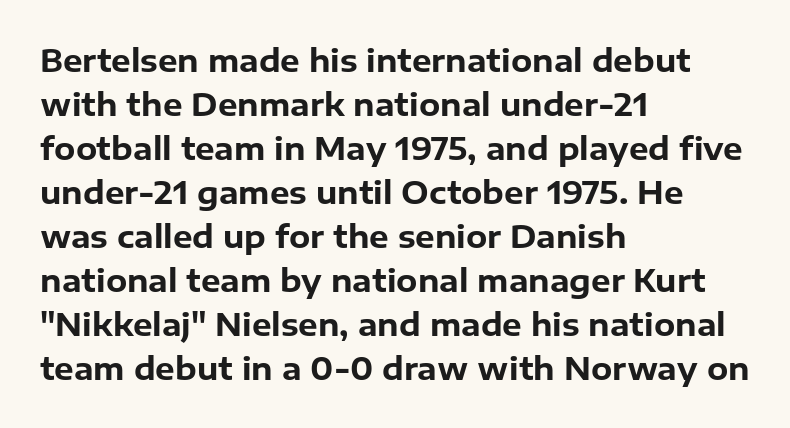
It's the straight-up-and-down kind of type. Character widths vary here, with narrow letters taking less room than wide ones. Type style note: lacks serifs. Summary of vertical rhythm: regular, with standard interline spacing. The letterforms sit shoulder to shoulder at normal distance.
